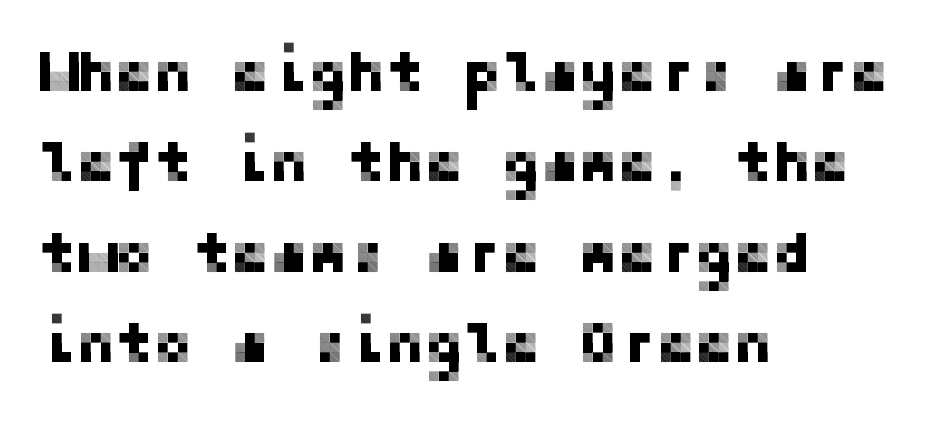
The image shows 58 px sans-serif type, upright; set left-aligned, normal line spacing (1.56x), normal letter spacing, not underlined; low stroke contrast and a medium x-height.
